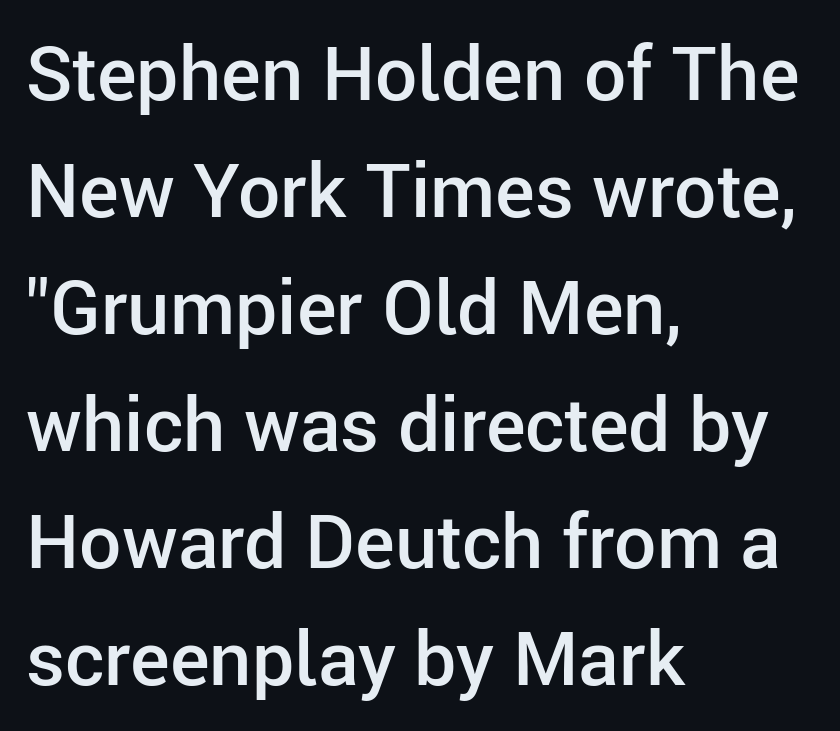
Where is the straight margin? On the left. No word sits above an underline. Do the letters lean? They stand straight. Evenly set lines give the paragraph a standard silhouette.
